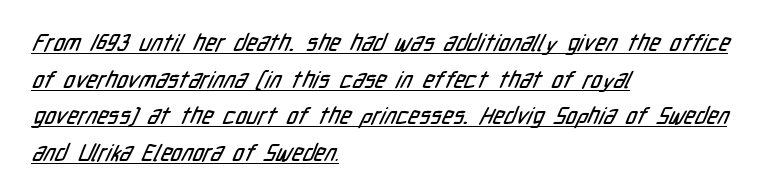
Q: Is the text underlined? A: Yes.
Q: How is the paragraph aligned? A: Left-aligned.
Q: Is the spacing between letters normal or unusually wide? A: Normal.
Q: Is the spacing between lines tight, normal or loose? A: Normal.
